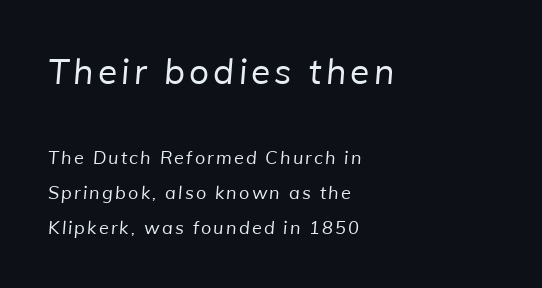
{"serif": "no", "bold": "no", "weight": "regular", "width": "normal", "stroke_contrast": "low", "x_height": "medium", "monospaced": "no", "underline": "no", "align": "left", "line_spacing": "loose", "line_spacing_ratio": 1.96, "larger_block": "first", "size_ratio": 1.94, "glyph_px": 35}
